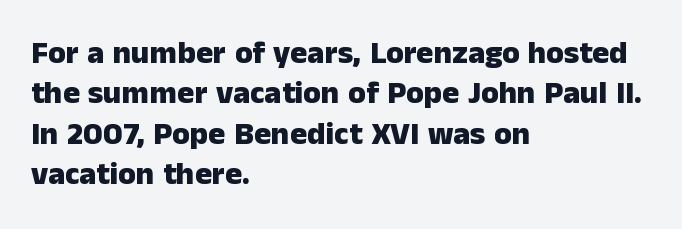
{"serif": "no", "italic": "no", "bold": "yes", "weight": "heavy", "width": "normal", "stroke_contrast": "low", "x_height": "medium", "monospaced": "no", "underline": "no", "align": "left", "line_spacing": "normal", "line_spacing_ratio": 1.26, "letter_spacing": "normal", "letter_spacing_em": 0.0, "glyph_px": 32}
